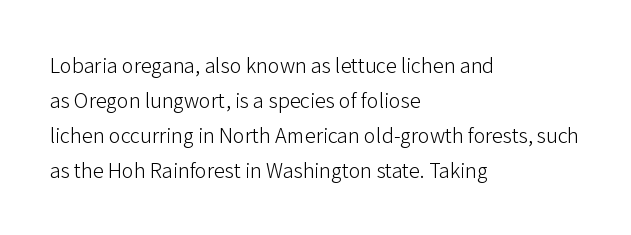
Q: Is the text bold? A: No.
Q: Is the text italic (slanted)? A: No, it is upright.
Q: Is the text underlined? A: No.
Q: How is the paragraph aligned? A: Left-aligned.
Q: Is the spacing between letters normal or unusually wide? A: Normal.
Q: Is the spacing between lines tight, normal or loose? A: Normal.
